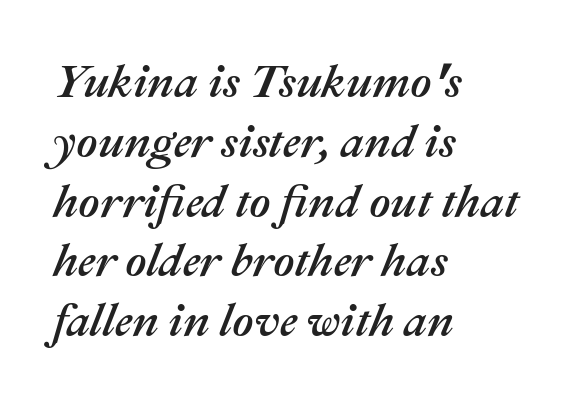
Q: Is the text italic (slanted)? A: Yes, it leans right by about 22 degrees.
Q: Is the text underlined? A: No.
Q: How is the paragraph aligned? A: Left-aligned.
Q: Is the spacing between letters normal or unusually wide? A: Normal.
Q: Is the spacing between lines tight, normal or loose? A: Normal.
Q: Width (condensed, normal, or wide)? A: Normal.
Q: Stroke contrast? A: Medium.
Q: x-height? A: Medium.
Q: Monospaced? A: No.
